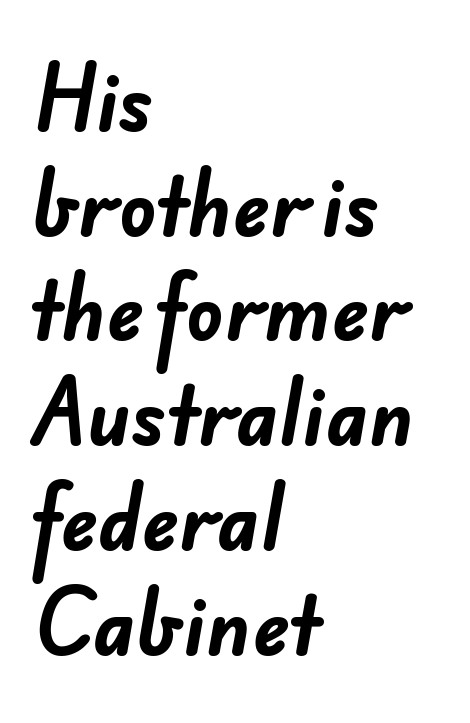
A full-strength bold gives these letters their thick strokes. Short note: letters normally spaced. Glance below the letters and you will spot only blank space. The face used here is a sans, in the tradition of grotesques and geometrics. The letters advance in unequal steps, a hallmark of proportional type. These lines stack with their left ends in a neat column.
